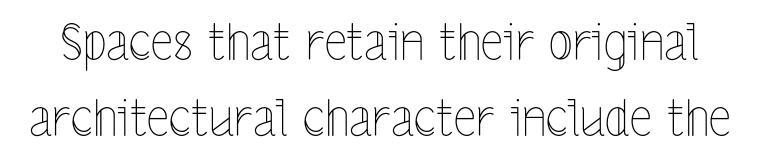
Q: Is the text bold? A: No.
Q: Is the text italic (slanted)? A: No, it is upright.
Q: Is the text underlined? A: No.
Q: Is the spacing between letters normal or unusually wide? A: Normal.
Q: Is the spacing between lines tight, normal or loose? A: Normal.
Q: Width (condensed, normal, or wide)? A: Condensed.
Q: x-height? A: Medium.
Q: Monospaced? A: No.
